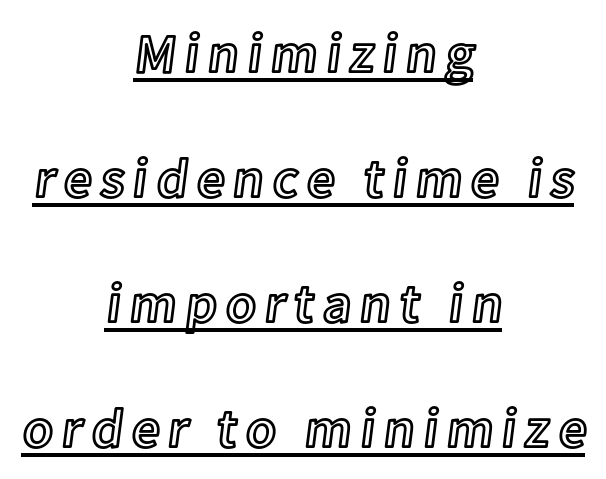
Glance below the letters and you will spot a drawn line. The rag falls on both sides of this text block equally. The letters advance in unequal steps, a hallmark of proportional type. A typesetter would call this leading open, well beyond the default.
